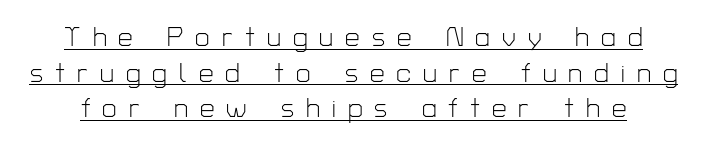
The image shows 26 px text type, upright; set normal line spacing (1.37x), unusually wide letter spacing (+0.46 em), underlined.
